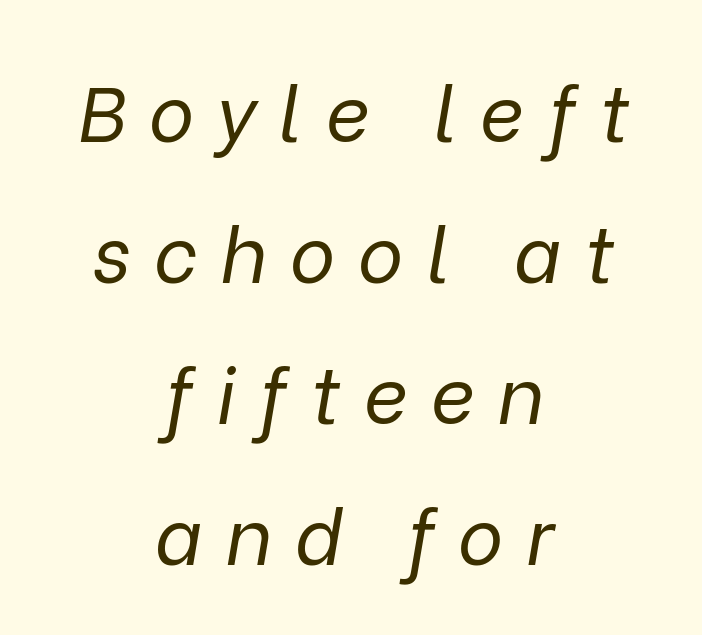
Q: Is the text bold? A: No.
Q: Is the text italic (slanted)? A: Yes, it leans right by about 9 degrees.
Q: Is the text underlined? A: No.
Q: How is the paragraph aligned? A: Centered.
Q: Is the spacing between letters normal or unusually wide? A: Unusually wide.
Q: Width (condensed, normal, or wide)? A: Normal.
Q: Stroke contrast? A: Low.
Q: x-height? A: Medium.
Q: Monospaced? A: No.
